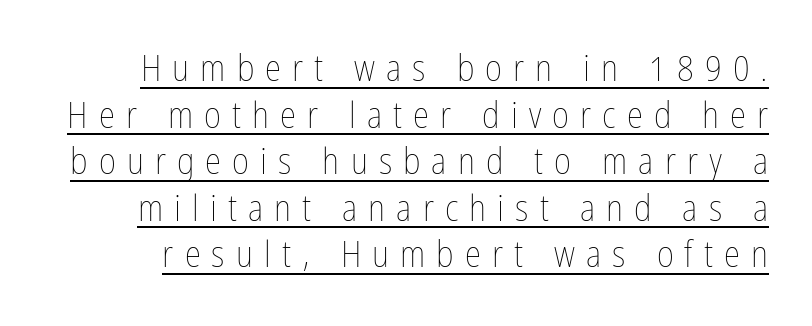
Leading: standard. Here the designer chose a conventional face with non-uniform glyph widths. No heavy texture on the line: the type isn't bold. Letter spacing: wide.
